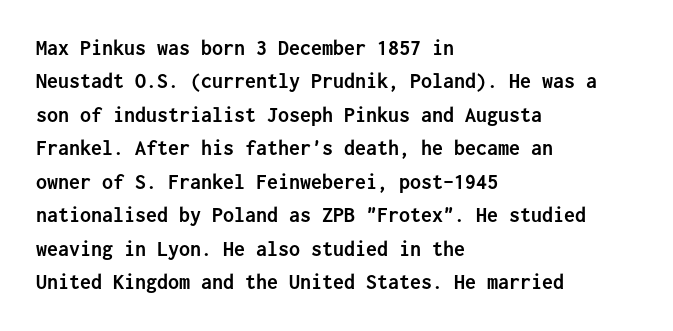
Q: Is the text bold? A: Yes.
Q: Is the text italic (slanted)? A: No, it is upright.
Q: Is the text underlined? A: No.
Q: How is the paragraph aligned? A: Left-aligned.
Q: Is the spacing between letters normal or unusually wide? A: Normal.
Q: Is the spacing between lines tight, normal or loose? A: Normal.
